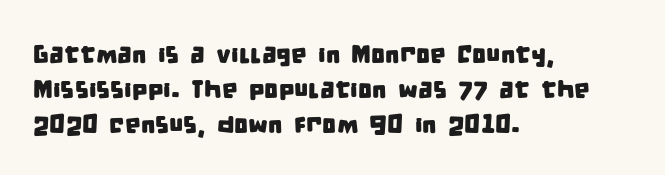
The space beneath each line is pristine and unruled. Short and long lines alike share a common starting point at left. Interline gaps are of average width in this sample. The type is set solid horizontally, with unmodified tracking.
